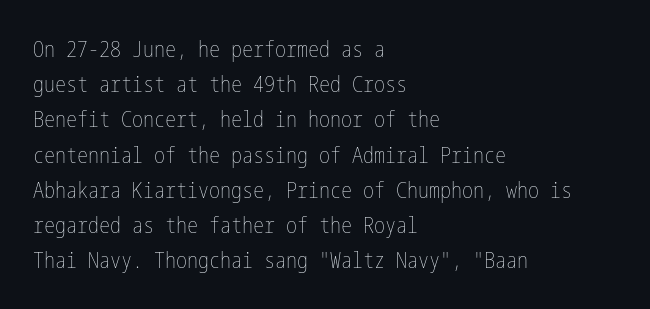
Q: Is the text bold? A: No.
Q: Is the text italic (slanted)? A: No, it is upright.
Q: Is the text underlined? A: No.
Q: How is the paragraph aligned? A: Left-aligned.
Q: Is the spacing between letters normal or unusually wide? A: Normal.
Q: Is the spacing between lines tight, normal or loose? A: Normal.
